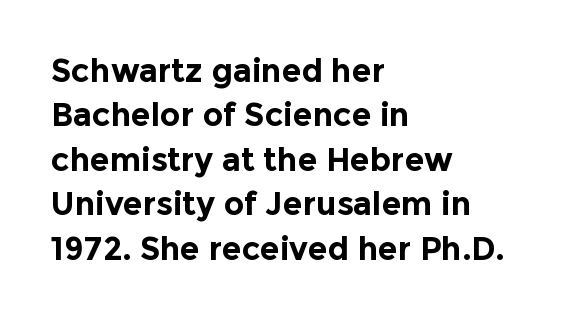
{"serif": "no", "italic": "no", "bold": "yes", "weight": "bold", "width": "normal", "x_height": "medium", "monospaced": "no", "underline": "no", "align": "left", "line_spacing": "normal", "line_spacing_ratio": 1.39, "letter_spacing": "normal", "letter_spacing_em": 0.0, "glyph_px": 32}
